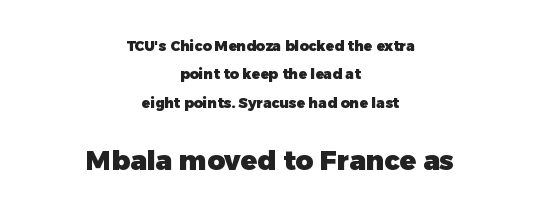
The image shows 27 px bold type, upright; set centered, loose line spacing (2.02x), normal letter spacing, not underlined; the second (bottom) block is 1.93x larger.
